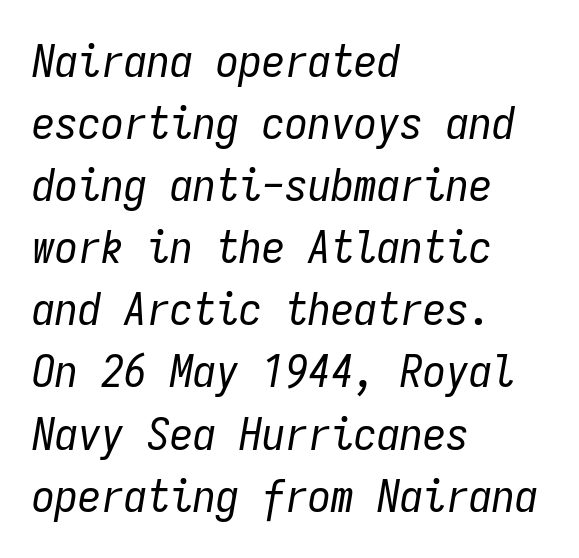
Q: Is the text bold? A: No.
Q: Is the text italic (slanted)? A: Yes, it leans right by about 9 degrees.
Q: Is the text underlined? A: No.
Q: How is the paragraph aligned? A: Left-aligned.
Q: Is the spacing between letters normal or unusually wide? A: Normal.
Q: Is the spacing between lines tight, normal or loose? A: Normal.
Q: Width (condensed, normal, or wide)? A: Condensed.
Q: Stroke contrast? A: Low.
Q: x-height? A: Medium.
Q: Monospaced? A: Yes.
